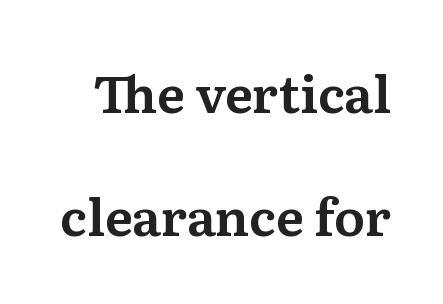
Q: Is the text italic (slanted)? A: No, it is upright.
Q: Is the typeface a serif or a sans-serif typeface? A: Serif.
Q: Is the text underlined? A: No.
Q: Is the spacing between letters normal or unusually wide? A: Normal.
Q: Is the spacing between lines tight, normal or loose? A: Loose.
Q: Width (condensed, normal, or wide)? A: Normal.
Q: Stroke contrast? A: Medium.
Q: x-height? A: Medium.
Q: Monospaced? A: No.
